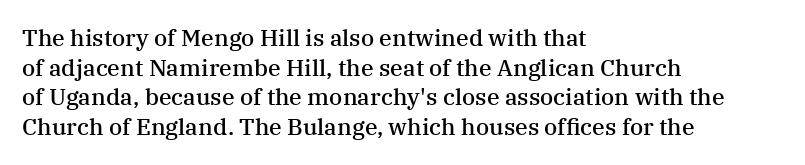
{"italic": "no", "bold": "semi", "underline": "no", "align": "left", "line_spacing": "normal", "line_spacing_ratio": 1.29, "letter_spacing": "normal", "letter_spacing_em": 0.0, "glyph_px": 23}
